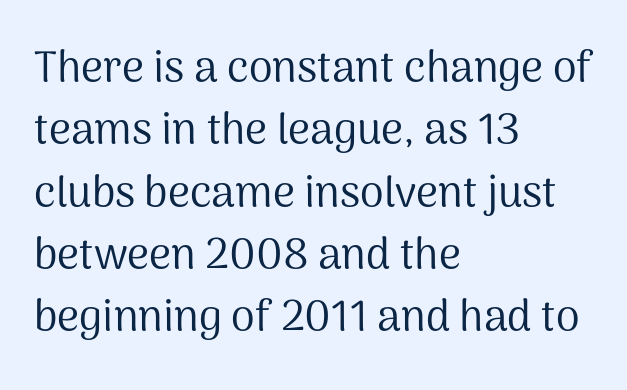
Q: Is the text bold? A: No.
Q: Is the text italic (slanted)? A: No, it is upright.
Q: Is the typeface a serif or a sans-serif typeface? A: Sans-serif.
Q: Is the text underlined? A: No.
Q: How is the paragraph aligned? A: Left-aligned.
Q: Is the spacing between letters normal or unusually wide? A: Normal.
Q: Is the spacing between lines tight, normal or loose? A: Normal.
Q: Width (condensed, normal, or wide)? A: Normal.
Q: Stroke contrast? A: Medium.
Q: x-height? A: Medium.
Q: Monospaced? A: No.
